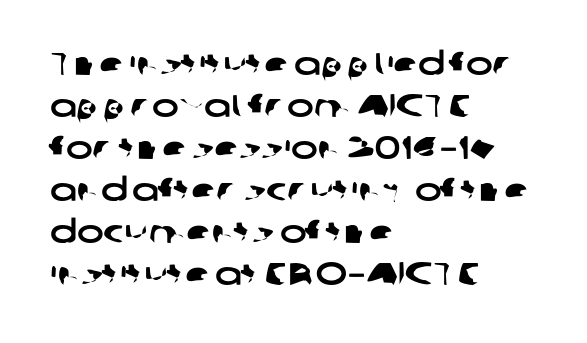
{"serif": "no", "width": "wide", "stroke_contrast": "low", "x_height": "medium", "monospaced": "no", "underline": "no", "align": "left", "line_spacing": "normal", "line_spacing_ratio": 1.31, "letter_spacing": "normal", "letter_spacing_em": 0.0, "glyph_px": 32}
